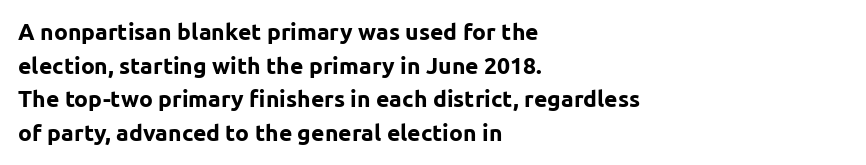
Each line starts at the same left margin while the right side varies. One glance says typical: line gaps are just what's usual. Nope, not italic — everything's standing straight. Plenty of ink on the page — the face is bold.
